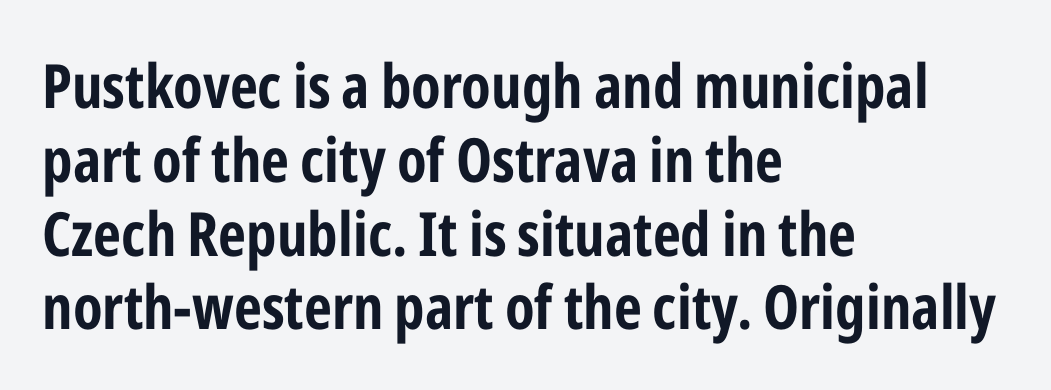
Q: Is the text bold? A: Yes.
Q: Is the text italic (slanted)? A: No, it is upright.
Q: Is the typeface a serif or a sans-serif typeface? A: Sans-serif.
Q: Is the text underlined? A: No.
Q: How is the paragraph aligned? A: Left-aligned.
Q: Is the spacing between letters normal or unusually wide? A: Normal.
Q: Width (condensed, normal, or wide)? A: Condensed.
Q: Stroke contrast? A: Low.
Q: x-height? A: Medium.
Q: Monospaced? A: No.
